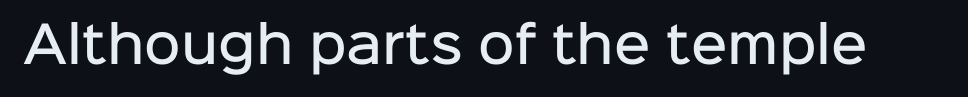
The image shows 50 px semibold sans-serif type, upright; set normal letter spacing, not underlined; low stroke contrast and a medium x-height.
